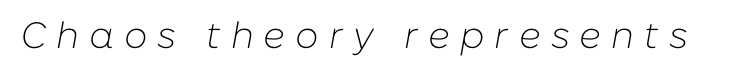
{"italic": "yes", "lean": "right", "slant_degrees": 10, "bold": "no", "weight": "light", "width": "normal", "stroke_contrast": "low", "x_height": "medium", "monospaced": "no", "underline": "no", "letter_spacing": "wide", "letter_spacing_em": 0.27, "glyph_px": 37}
